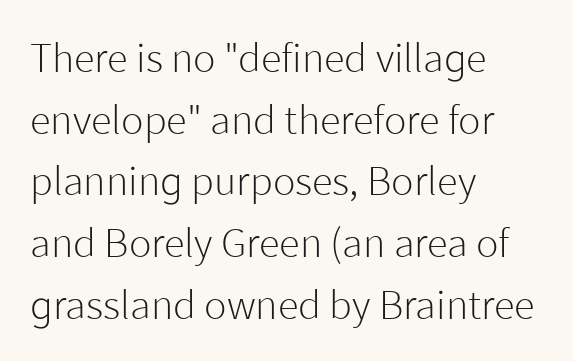
Q: Is the text bold? A: No.
Q: Is the text italic (slanted)? A: No, it is upright.
Q: Is the typeface a serif or a sans-serif typeface? A: Sans-serif.
Q: Is the text underlined? A: No.
Q: How is the paragraph aligned? A: Left-aligned.
Q: Is the spacing between letters normal or unusually wide? A: Normal.
Q: Is the spacing between lines tight, normal or loose? A: Normal.
Q: Width (condensed, normal, or wide)? A: Normal.
Q: Stroke contrast? A: Low.
Q: x-height? A: Medium.
Q: Monospaced? A: No.
